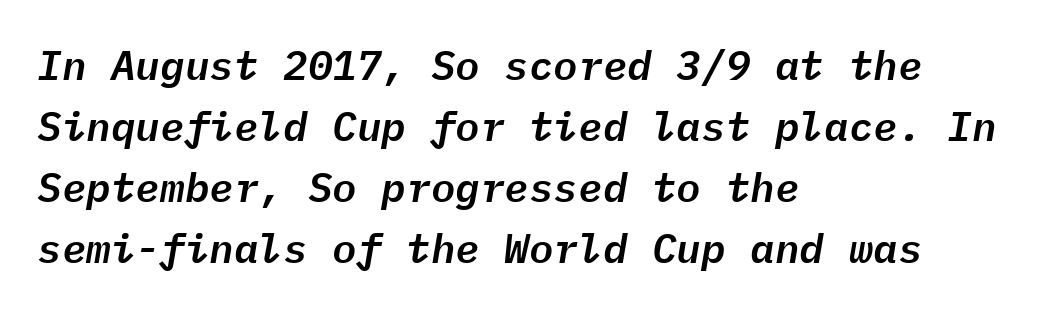
Yep, that's italic — everything's leaning. Here the designer chose a console-style face with uniform glyph widths. Notice how the passage keeps a crisp vertical edge on the left only. Decoration check: the copy has no underline. Interline gaps are of average width in this sample. No extra tracking has been applied to these lines.
